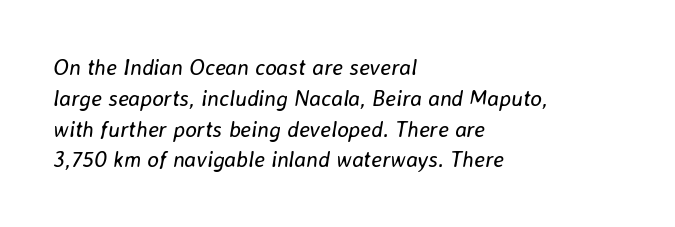
This rendering features lettering with no underline. Observe the ordinary spacing: letters are neighbours, not strangers. Tall strokes in this sample are angled rather than plumb. Does the copy run flush right? No — it runs flush left. No heavy texture on the line: the type isn't bold. Notice how descenders clear the ascenders below comfortably — that's standard leading.
